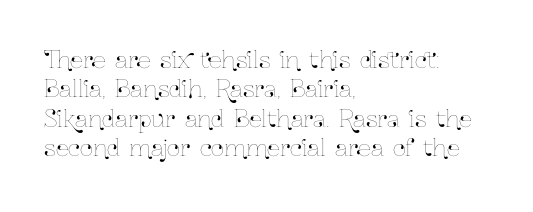
The image shows 23 px text type, upright; set left-aligned, normal line spacing (1.28x), normal letter spacing, not underlined.
